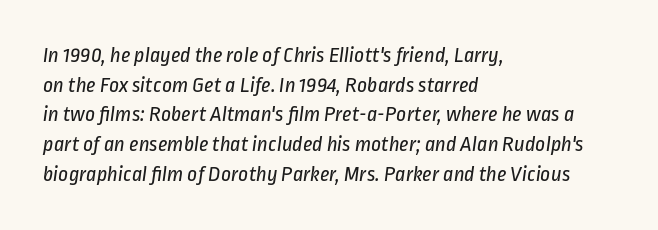
{"bold": "no", "underline": "no", "align": "left", "line_spacing": "normal", "line_spacing_ratio": 1.35, "letter_spacing": "normal", "letter_spacing_em": 0.0, "glyph_px": 22}
